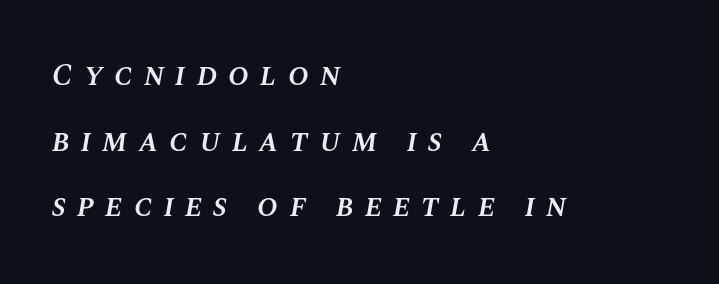
How would I describe the line gaps? Wide and relaxed. Casual observation: everything's shoved over to the left. Lines of text with bare space underneath. These lines are rendered in a variable-pitch font. As a designer I'd log this as weight 600, semibold.
